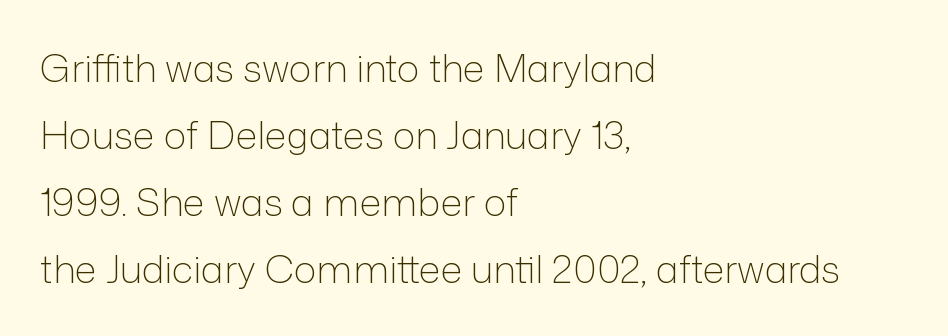
Q: Is the text bold? A: No.
Q: Is the text italic (slanted)? A: No, it is upright.
Q: Is the typeface a serif or a sans-serif typeface? A: Sans-serif.
Q: Is the text underlined? A: No.
Q: How is the paragraph aligned? A: Left-aligned.
Q: Is the spacing between letters normal or unusually wide? A: Normal.
Q: Width (condensed, normal, or wide)? A: Normal.
Q: Stroke contrast? A: Low.
Q: x-height? A: Medium.
Q: Monospaced? A: No.
